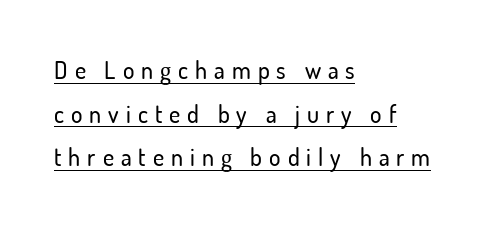
Students, observe the line beneath the letters — that is underlining. The typesetter chose a ragged-right arrangement here. Caption: expanded tracking, letters set apart. If you drew a line through each stem, it would be perfectly vertical.
